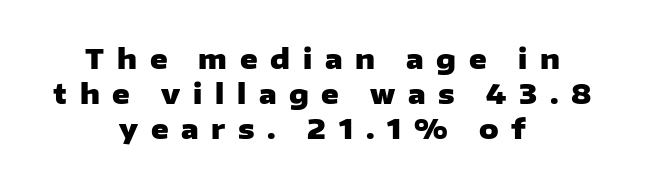
Rule under the text: the space is simply empty. Reading down the column, the eye jumps a familiar distance to each next line. Neither beginnings nor endings align; midpoints do. A full-strength bold gives these letters their thick strokes. The lettering holds an erect, upright posture throughout. Words appear elongated and porous because spacing is wide.
